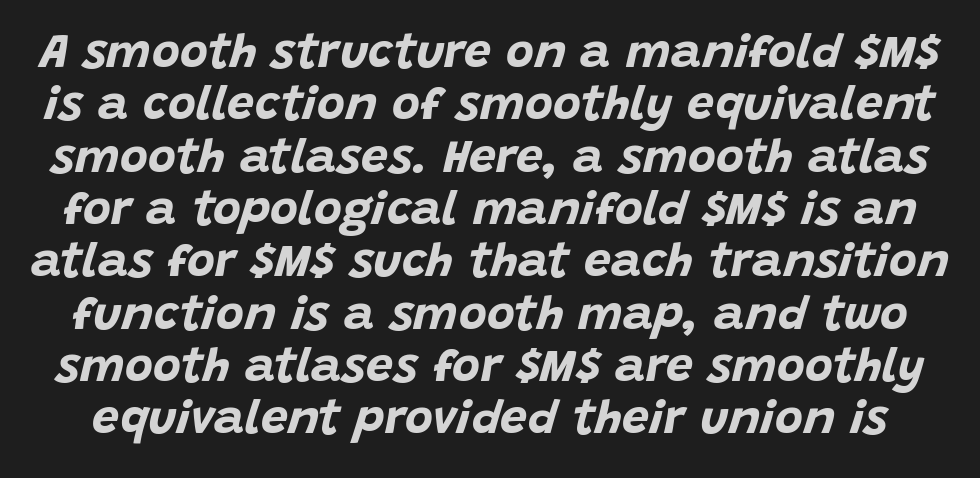
Is this a fixed-width face? No — the glyphs have proportional, varying widths. Would a proofreader flag this as italicized? Yes. Its strokes are broad and dark, the hallmark of bold type. Glance below the letters and you will spot only blank space.
